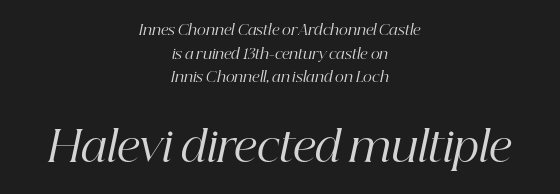
{"serif": "yes", "italic": "yes", "lean": "right", "slant_degrees": 12, "bold": "no", "weight": "regular", "width": "normal", "stroke_contrast": "high", "x_height": "medium", "monospaced": "no", "underline": "no", "align": "center", "line_spacing": "normal", "line_spacing_ratio": 1.69, "letter_spacing": "normal", "letter_spacing_em": 0.0, "larger_block": "second", "size_ratio": 3.0, "glyph_px": 42}
